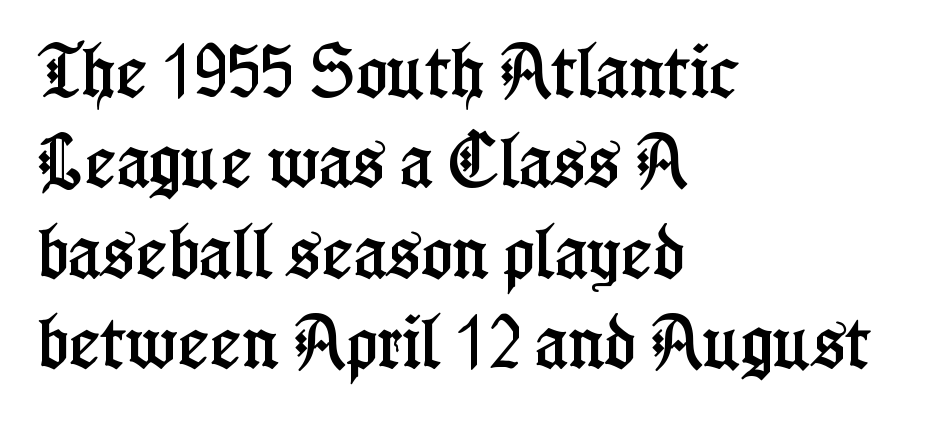
Q: Is the text italic (slanted)? A: No, it is upright.
Q: Is the typeface a serif or a sans-serif typeface? A: Serif.
Q: Is the text underlined? A: No.
Q: How is the paragraph aligned? A: Left-aligned.
Q: Is the spacing between letters normal or unusually wide? A: Normal.
Q: Is the spacing between lines tight, normal or loose? A: Normal.
Q: Width (condensed, normal, or wide)? A: Condensed.
Q: Stroke contrast? A: Low.
Q: x-height? A: Medium.
Q: Monospaced? A: No.
